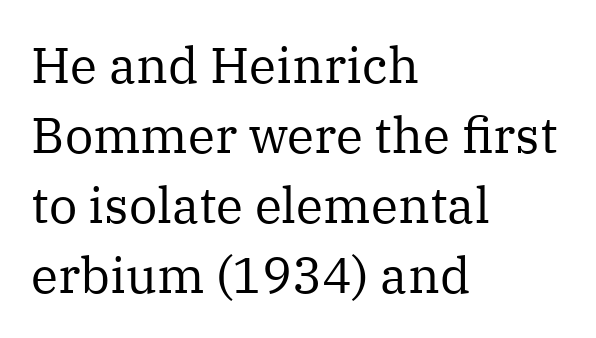
{"serif": "yes", "italic": "no", "bold": "no", "weight": "regular", "width": "normal", "stroke_contrast": "medium", "x_height": "medium", "monospaced": "no", "underline": "no", "align": "left", "line_spacing": "normal", "line_spacing_ratio": 1.4, "letter_spacing": "normal", "letter_spacing_em": 0.0, "glyph_px": 50}
